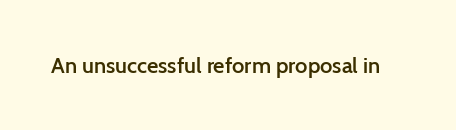
There is no visible air inserted between adjacent glyphs. The characters look somewhat weighty, a semibold short of true bold. Check the space under the baseline: it is left empty. Ascenders rise straight up at ninety degrees.
